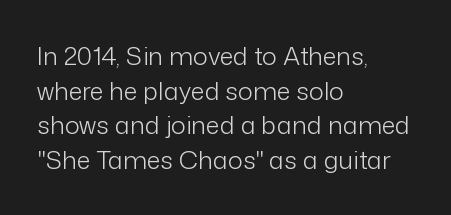
The letters stand straight up with perfectly vertical stems. The typesetter chose a ragged-right arrangement here. What's the leading like? Ordinary, nothing unusual. Nothing unusual about the tracking: characters are spaced as the font intends. Is the stroke heavy? The answer is a plain regular-or-lighter.
